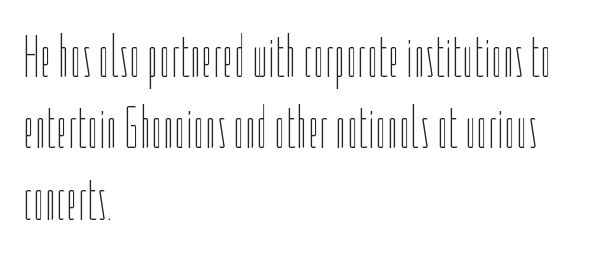
A typesetter would mark this as roman, not italic. One-word summary of the alignment: left. These glyphs show unthickened strokes, regular width or finer. Beneath every word, the page is bare.
